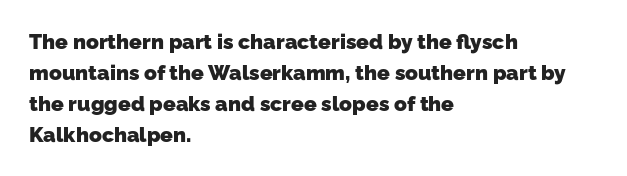
Q: Is the text bold? A: Yes.
Q: Is the text underlined? A: No.
Q: How is the paragraph aligned? A: Left-aligned.
Q: Is the spacing between letters normal or unusually wide? A: Normal.
Q: Is the spacing between lines tight, normal or loose? A: Normal.
